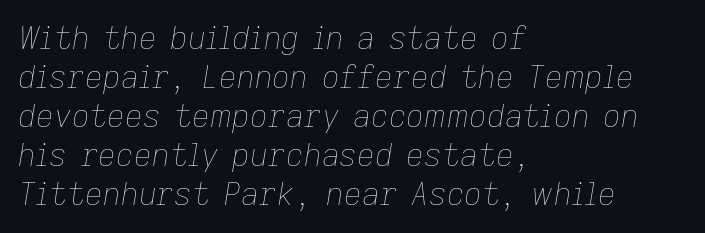
Q: Is the text bold? A: No.
Q: Is the text italic (slanted)? A: Yes, it leans right by about 9 degrees.
Q: Is the text underlined? A: No.
Q: How is the paragraph aligned? A: Left-aligned.
Q: Is the spacing between letters normal or unusually wide? A: Normal.
Q: Is the spacing between lines tight, normal or loose? A: Normal.
Q: Width (condensed, normal, or wide)? A: Normal.
Q: Stroke contrast? A: Low.
Q: x-height? A: Medium.
Q: Monospaced? A: No.
